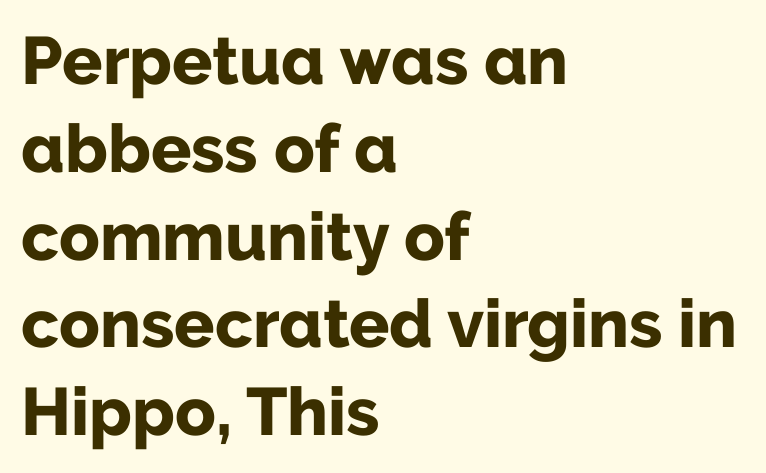
The image shows 67 px bold sans-serif type, upright; set left-aligned, normal line spacing (1.31x), normal letter spacing, not underlined; low stroke contrast and a medium x-height.
